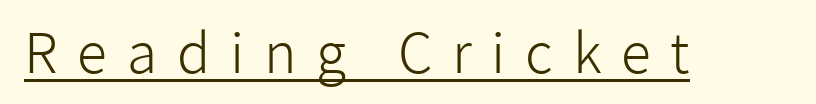
{"serif": "no", "italic": "no", "bold": "no", "weight": "light", "width": "normal", "stroke_contrast": "low", "x_height": "medium", "monospaced": "no", "underline": "yes", "letter_spacing": "wide", "letter_spacing_em": 0.36, "glyph_px": 55}
